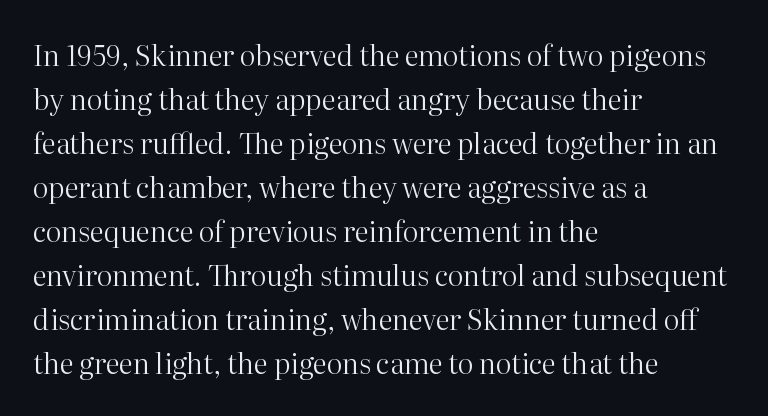
{"serif": "yes", "italic": "no", "bold": "no", "weight": "regular", "width": "normal", "stroke_contrast": "high", "x_height": "medium", "monospaced": "no", "underline": "no", "align": "left", "line_spacing": "normal", "line_spacing_ratio": 1.57, "letter_spacing": "normal", "letter_spacing_em": 0.0, "glyph_px": 28}
